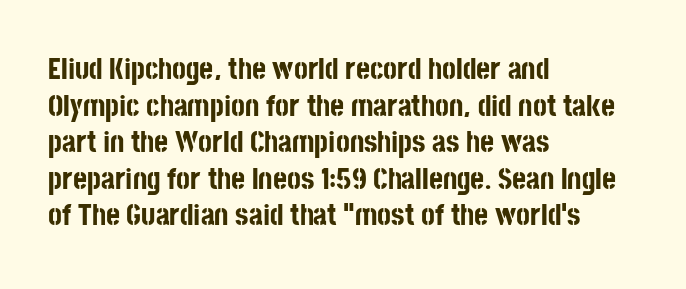
{"serif": "no", "italic": "no", "bold": "yes", "weight": "bold", "width": "condensed", "stroke_contrast": "low", "x_height": "large", "monospaced": "no", "underline": "no", "align": "left", "line_spacing_ratio": 1.22, "letter_spacing": "normal", "letter_spacing_em": 0.0, "glyph_px": 30}
